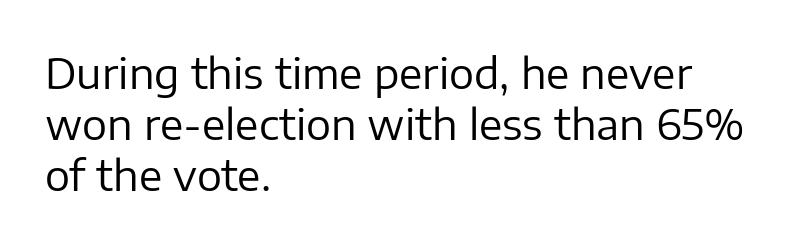
Letters rest on an invisible, unmarked baseline. On a weight scale, this lands at 450 or below. Here the designer chose a conventional face with non-uniform glyph widths. A classic flush-left, rag-right setting is used for this passage. Type style note: lacks serifs.
